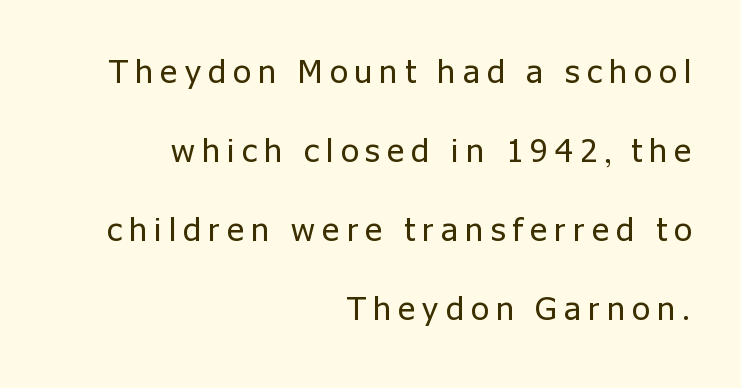
{"serif": "no", "italic": "no", "bold": "no", "weight": "regular", "width": "normal", "stroke_contrast": "low", "x_height": "medium", "monospaced": "no", "underline": "no", "align": "right", "line_spacing": "loose", "line_spacing_ratio": 2.47, "letter_spacing": "wide", "letter_spacing_em": 0.23, "glyph_px": 32}
